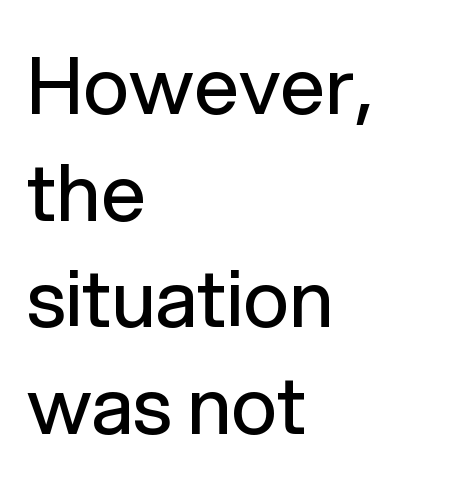
{"serif": "no", "italic": "no", "bold": "no", "weight": "regular", "width": "normal", "stroke_contrast": "low", "x_height": "medium", "monospaced": "no", "underline": "no", "align": "left", "line_spacing": "normal", "line_spacing_ratio": 1.35, "letter_spacing": "normal", "letter_spacing_em": 0.0, "glyph_px": 79}
